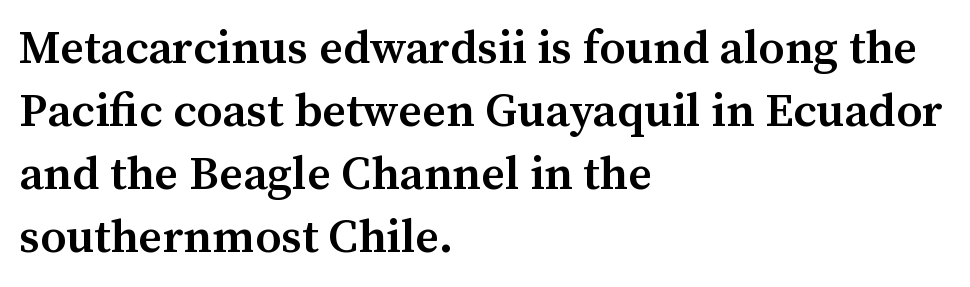
{"serif": "yes", "italic": "no", "bold": "semi", "weight": "semibold", "width": "normal", "stroke_contrast": "medium", "x_height": "medium", "monospaced": "no", "underline": "no", "align": "left", "line_spacing": "normal", "line_spacing_ratio": 1.34, "letter_spacing": "normal", "letter_spacing_em": 0.0, "glyph_px": 47}
